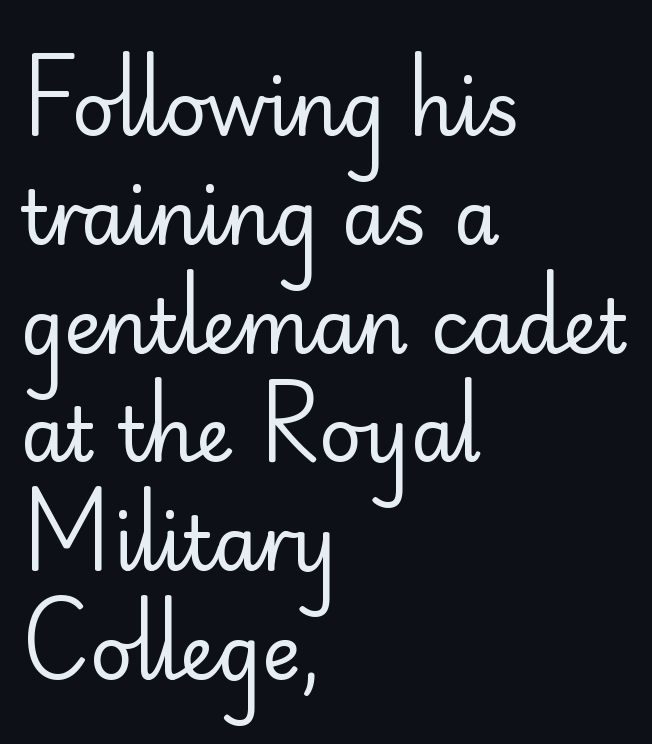
The image shows 74 px regular-weight sans-serif type, upright; set left-aligned, normal line spacing (1.47x), normal letter spacing, not underlined; low stroke contrast and a small x-height.
